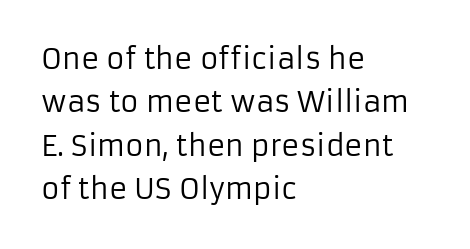
{"serif": "no", "italic": "no", "bold": "no", "weight": "regular", "width": "normal", "stroke_contrast": "low", "x_height": "medium", "monospaced": "no", "underline": "no", "align": "left", "line_spacing": "normal", "line_spacing_ratio": 1.55, "letter_spacing": "normal", "letter_spacing_em": 0.0, "glyph_px": 28}
